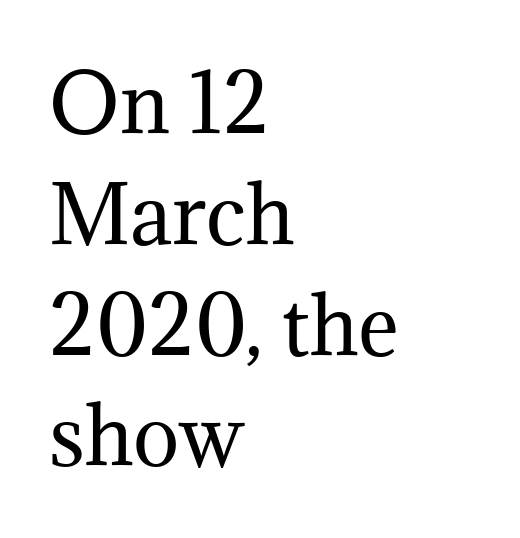
The image shows 78 px regular-weight serif type, upright; set left-aligned, normal line spacing (1.42x), normal letter spacing, not underlined; medium stroke contrast and a medium x-height.
